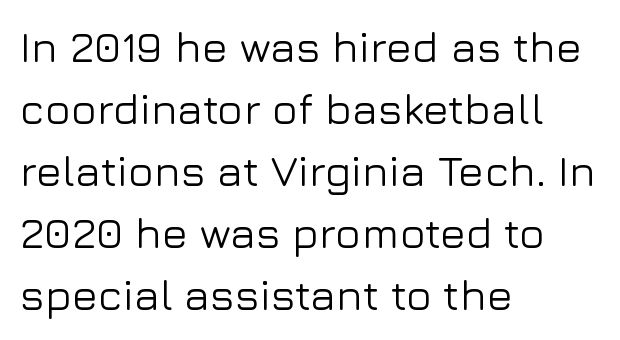
{"serif": "no", "italic": "no", "width": "normal", "stroke_contrast": "low", "x_height": "medium", "monospaced": "no", "underline": "no", "align": "left", "line_spacing": "normal", "line_spacing_ratio": 1.44, "letter_spacing": "normal", "letter_spacing_em": 0.0, "glyph_px": 43}
